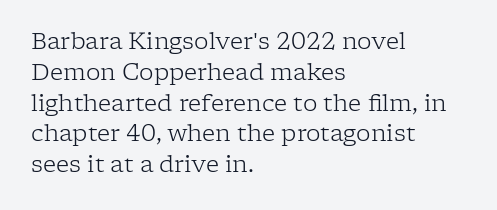
Q: Is the text bold? A: No.
Q: Is the text italic (slanted)? A: No, it is upright.
Q: Is the text underlined? A: No.
Q: How is the paragraph aligned? A: Left-aligned.
Q: Is the spacing between letters normal or unusually wide? A: Normal.
Q: Is the spacing between lines tight, normal or loose? A: Normal.
